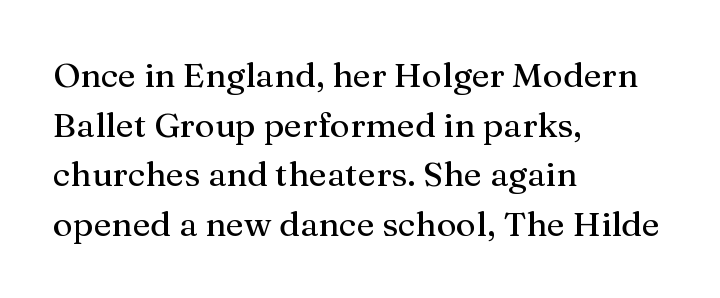
Inter-character spacing is left at the font's built-in metrics. Looks like regular typesetting: each glyph gets only the width it needs. The lines in this sample share a left origin and differ only in where they stop. The axis of the letterforms is exactly vertical.
